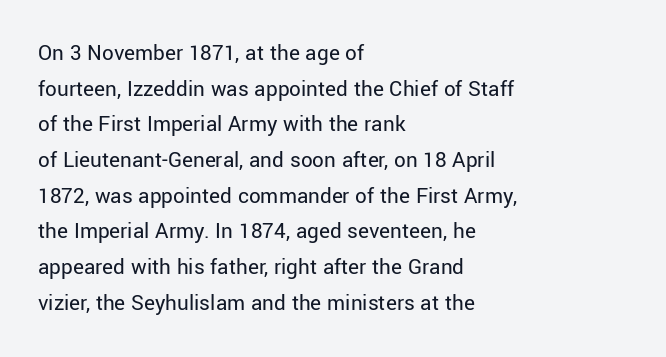
Baseline-to-baseline distance is the conventional proportion of letter height. The passage is arranged the way most books set body copy — flush left. The glyphs are unaccompanied by any horizontal stroke below them. The gaps between neighbouring characters are ordinary and unremarkable.
